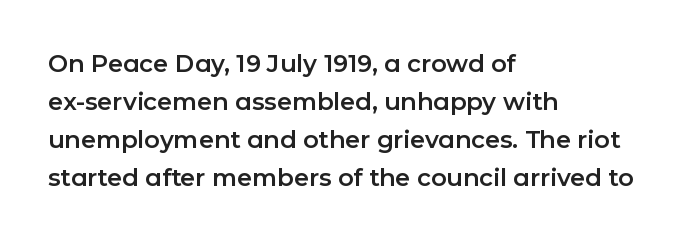
Q: Is the text italic (slanted)? A: No, it is upright.
Q: Is the text underlined? A: No.
Q: How is the paragraph aligned? A: Left-aligned.
Q: Is the spacing between letters normal or unusually wide? A: Normal.
Q: Is the spacing between lines tight, normal or loose? A: Normal.
